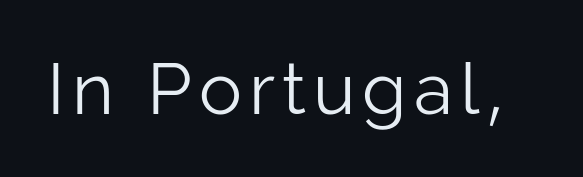
The image shows 72 px light sans-serif type, upright; set not underlined; low stroke contrast and a medium x-height.
